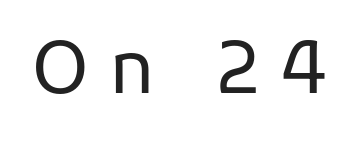
These glyphs show unthickened strokes, regular width or finer. Loose tracking; the words dissolve into strings of separated letters. Nope, not italic — everything's standing straight. Regarding serifs, this sample does without them.
